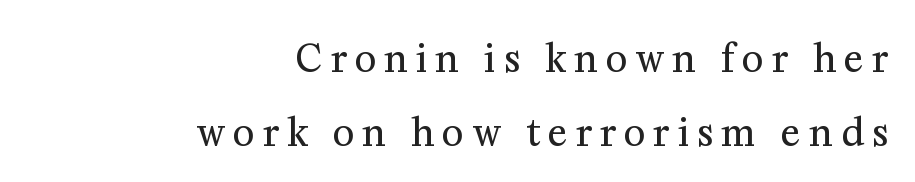
Is this a fixed-width face? No — the glyphs have proportional, varying widths. Bold? No — there's no thickening of the strokes. The foot of each line stays bare and open. Rendered with straight, roman letterforms. The type family on display is of the serif kind.
